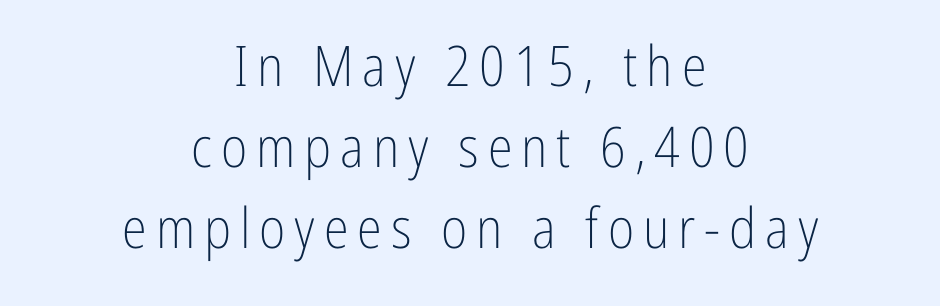
{"serif": "no", "italic": "no", "bold": "no", "weight": "light", "width": "condensed", "stroke_contrast": "low", "x_height": "medium", "monospaced": "no", "underline": "no", "align": "center", "line_spacing": "normal", "line_spacing_ratio": 1.45, "glyph_px": 56}
